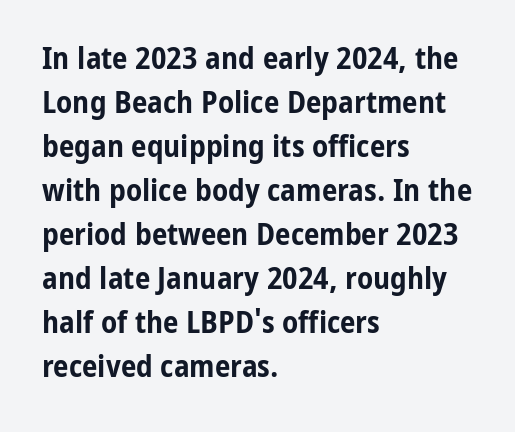
Q: Is the text bold? A: Yes.
Q: Is the text italic (slanted)? A: No, it is upright.
Q: Is the typeface a serif or a sans-serif typeface? A: Sans-serif.
Q: Is the text underlined? A: No.
Q: How is the paragraph aligned? A: Left-aligned.
Q: Is the spacing between letters normal or unusually wide? A: Normal.
Q: Is the spacing between lines tight, normal or loose? A: Normal.
Q: Width (condensed, normal, or wide)? A: Condensed.
Q: Stroke contrast? A: Low.
Q: x-height? A: Medium.
Q: Monospaced? A: No.
